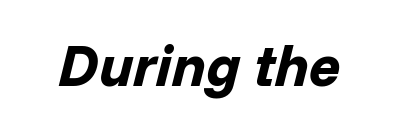
The image shows 58 px bold type, italic (leaning right); set normal letter spacing, not underlined; low stroke contrast and a medium x-height.
